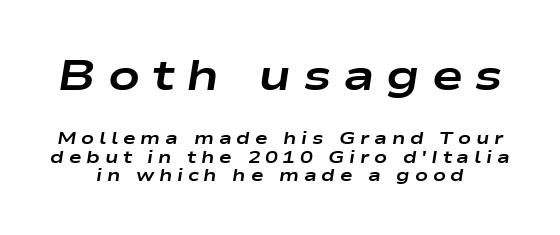
Q: Is the text bold? A: Yes.
Q: Is the text italic (slanted)? A: Yes, it leans right by about 9 degrees.
Q: Is the text underlined? A: No.
Q: Is the spacing between letters normal or unusually wide? A: Unusually wide.
Q: Is the spacing between lines tight, normal or loose? A: Tight.
Q: Which block of text is set in a larger size, the first (top) or the second (bottom)? A: The first (top) one.
Q: Width (condensed, normal, or wide)? A: Wide.
Q: Stroke contrast? A: Low.
Q: x-height? A: Medium.
Q: Monospaced? A: No.
